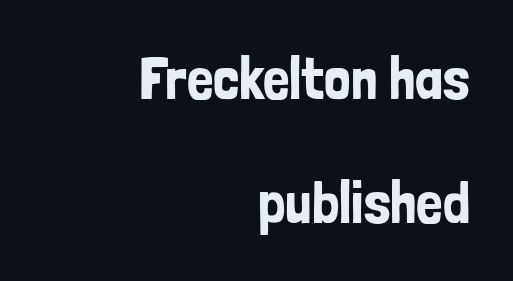
{"serif": "no", "italic": "no", "width": "condensed", "stroke_contrast": "low", "x_height": "medium", "monospaced": "no", "underline": "no", "align": "right", "line_spacing": "loose", "line_spacing_ratio": 2.1, "letter_spacing": "normal", "letter_spacing_em": 0.0, "glyph_px": 59}
